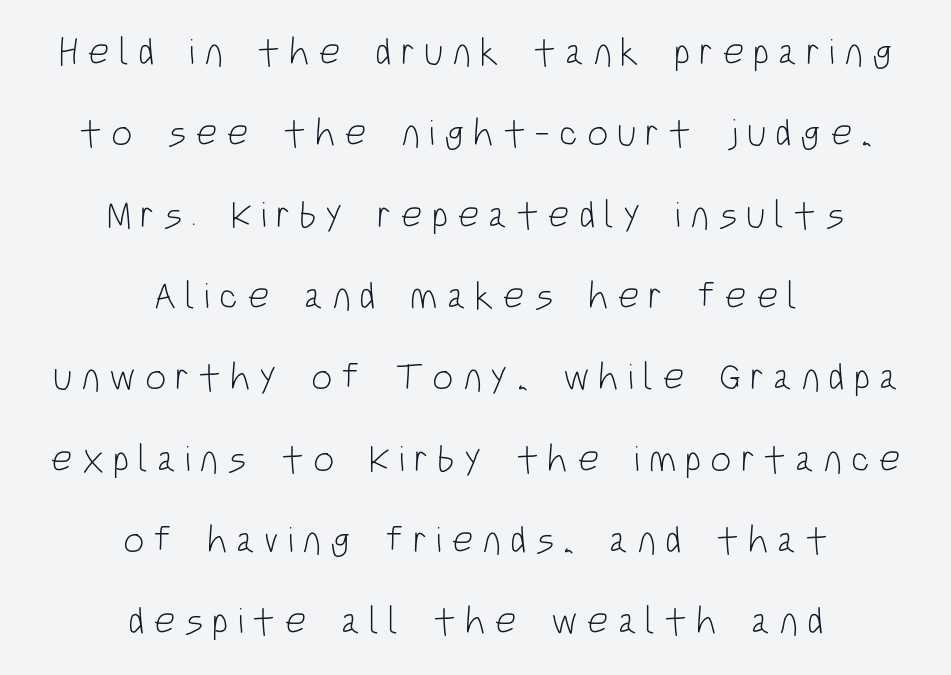
The image shows 38 px light, condensed sans-serif type, upright; set centered, loose line spacing (2.14x), unusually wide letter spacing (+0.23 em), not underlined; low stroke contrast and a large x-height.
